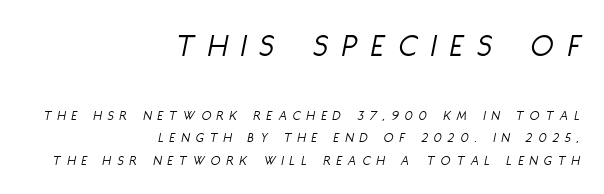
{"italic": "yes", "lean": "right", "slant_degrees": 11, "bold": "no", "weight": "light", "width": "condensed", "stroke_contrast": "low", "x_height": "large", "monospaced": "no", "underline": "no", "align": "right", "line_spacing": "normal", "line_spacing_ratio": 1.64, "letter_spacing": "wide", "letter_spacing_em": 0.44, "larger_block": "first", "size_ratio": 2.36, "glyph_px": 33}
